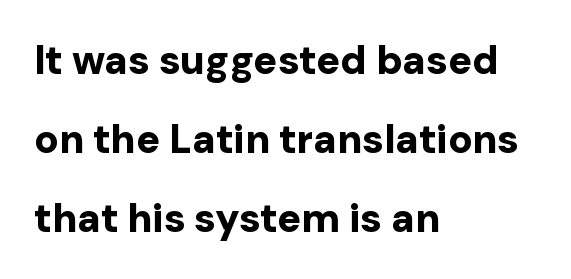
Q: Is the text bold? A: Yes.
Q: Is the text italic (slanted)? A: No, it is upright.
Q: Is the typeface a serif or a sans-serif typeface? A: Sans-serif.
Q: Is the text underlined? A: No.
Q: How is the paragraph aligned? A: Left-aligned.
Q: Is the spacing between letters normal or unusually wide? A: Normal.
Q: Is the spacing between lines tight, normal or loose? A: Loose.
Q: Width (condensed, normal, or wide)? A: Normal.
Q: Stroke contrast? A: Low.
Q: x-height? A: Medium.
Q: Monospaced? A: No.
